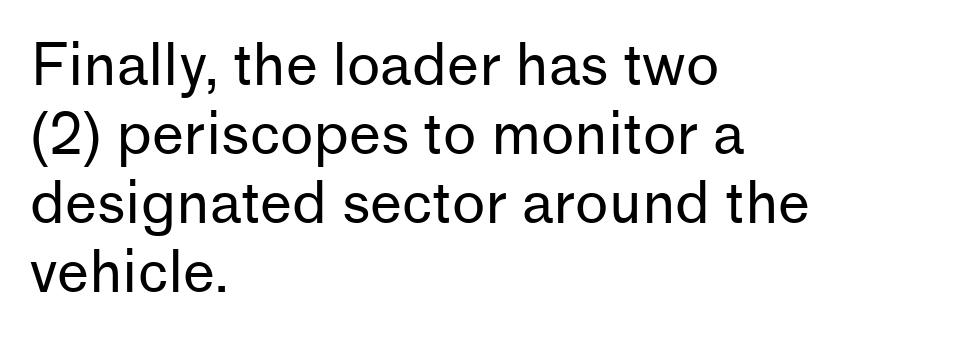
The image shows 57 px regular-weight sans-serif type, upright; set left-aligned, line spacing 1.21x, normal letter spacing, not underlined; low stroke contrast and a medium x-height.
